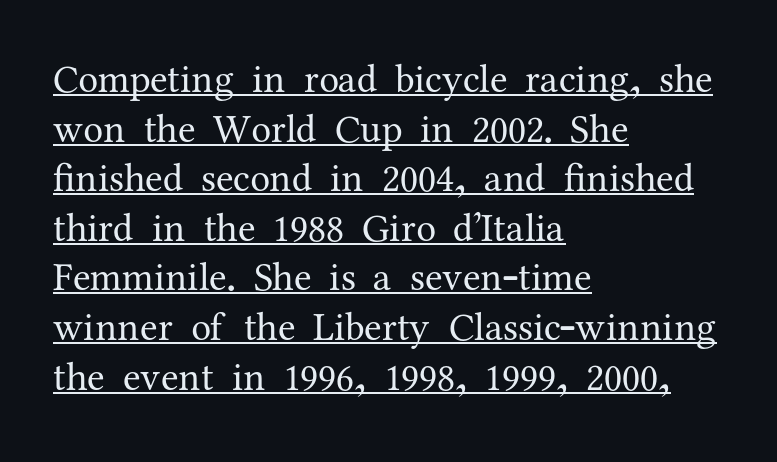
Q: Is the text bold? A: No.
Q: Is the text italic (slanted)? A: No, it is upright.
Q: Is the typeface a serif or a sans-serif typeface? A: Serif.
Q: Is the text underlined? A: Yes.
Q: How is the paragraph aligned? A: Left-aligned.
Q: Is the spacing between letters normal or unusually wide? A: Normal.
Q: Width (condensed, normal, or wide)? A: Normal.
Q: Stroke contrast? A: Medium.
Q: x-height? A: Medium.
Q: Monospaced? A: No.
